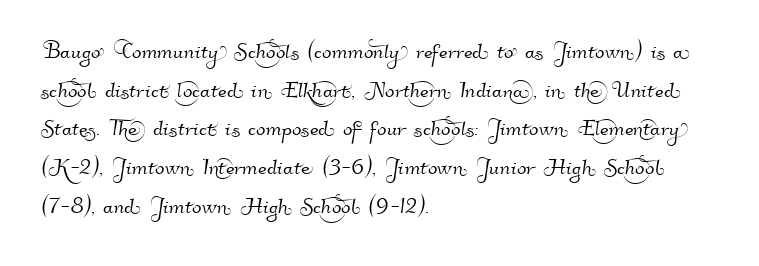
Varying glyph widths throughout — classic text-font behaviour. The lines in this sample share a left origin and differ only in where they stop. Rows of type keep a routine distance in the vertical direction. To sum up the face: it is a sans, with no serifs.
